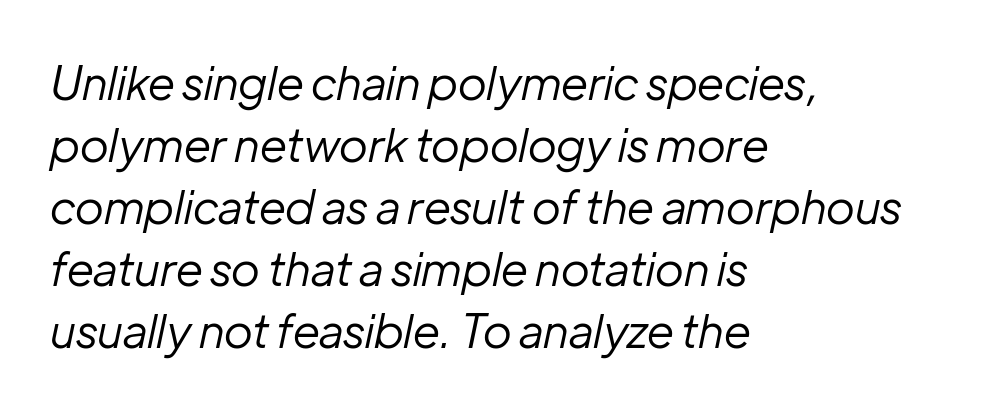
The image shows 46 px regular-weight type, italic (leaning right); set left-aligned, normal line spacing (1.35x), normal letter spacing, not underlined; low stroke contrast and a medium x-height.
